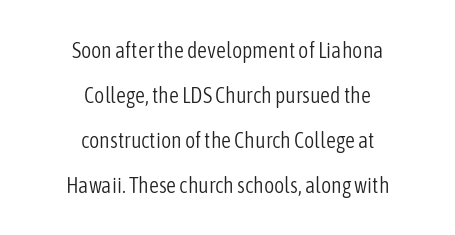
{"italic": "no", "bold": "no", "underline": "no", "align": "center", "line_spacing": "loose", "line_spacing_ratio": 2.04, "letter_spacing": "normal", "letter_spacing_em": 0.0, "glyph_px": 22}
